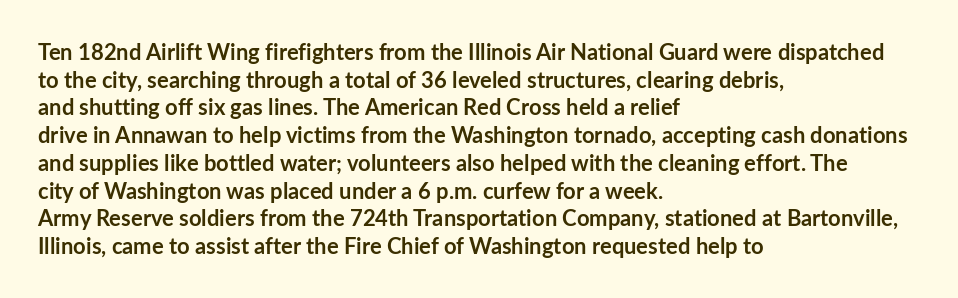
{"italic": "no", "bold": "yes", "underline": "no", "align": "left", "line_spacing": "normal", "line_spacing_ratio": 1.26, "letter_spacing": "normal", "letter_spacing_em": 0.0, "glyph_px": 22}
